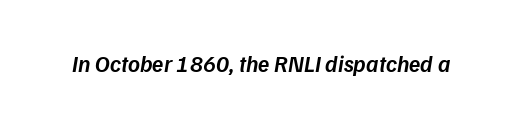
Q: Is the text bold? A: Semi-bold.
Q: Is the text italic (slanted)? A: Yes, it leans right by about 9 degrees.
Q: Is the text underlined? A: No.
Q: Is the spacing between letters normal or unusually wide? A: Normal.
